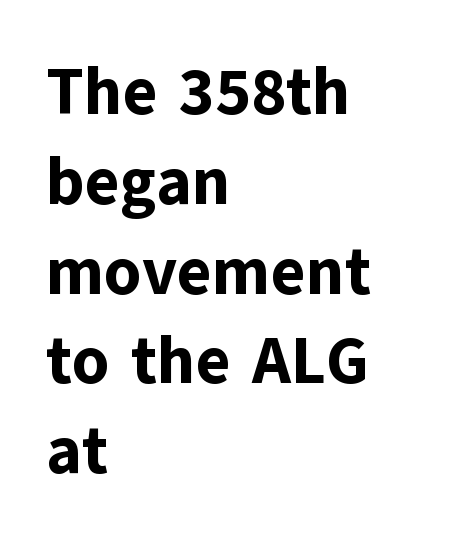
If you drew a line through each stem, it would be perfectly vertical. Looks like regular typesetting: each glyph gets only the width it needs. Vertical spacing — default. There is no visible air inserted between adjacent glyphs.
